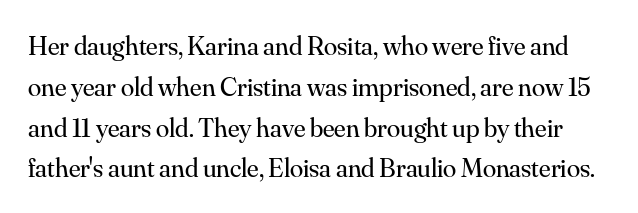
{"italic": "no", "bold": "no", "underline": "no", "line_spacing": "normal", "line_spacing_ratio": 1.51, "letter_spacing": "normal", "letter_spacing_em": 0.0, "glyph_px": 27}
